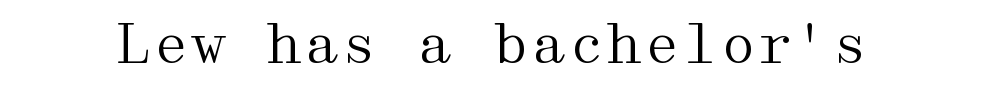
{"serif": "yes", "italic": "no", "bold": "no", "weight": "regular", "width": "wide", "stroke_contrast": "medium", "x_height": "medium", "underline": "no", "letter_spacing": "normal", "letter_spacing_em": 0.0, "glyph_px": 54}
